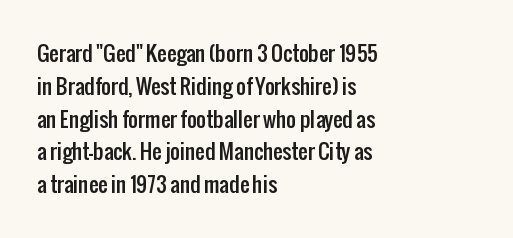
Whoever set this chose a conventional vertical rhythm. Quick note: not italic, upright. Only glyphs here, with clear space below each row. The horizontal fit of the characters is conventional and even. Notice how the passage keeps a crisp vertical edge on the left only.
